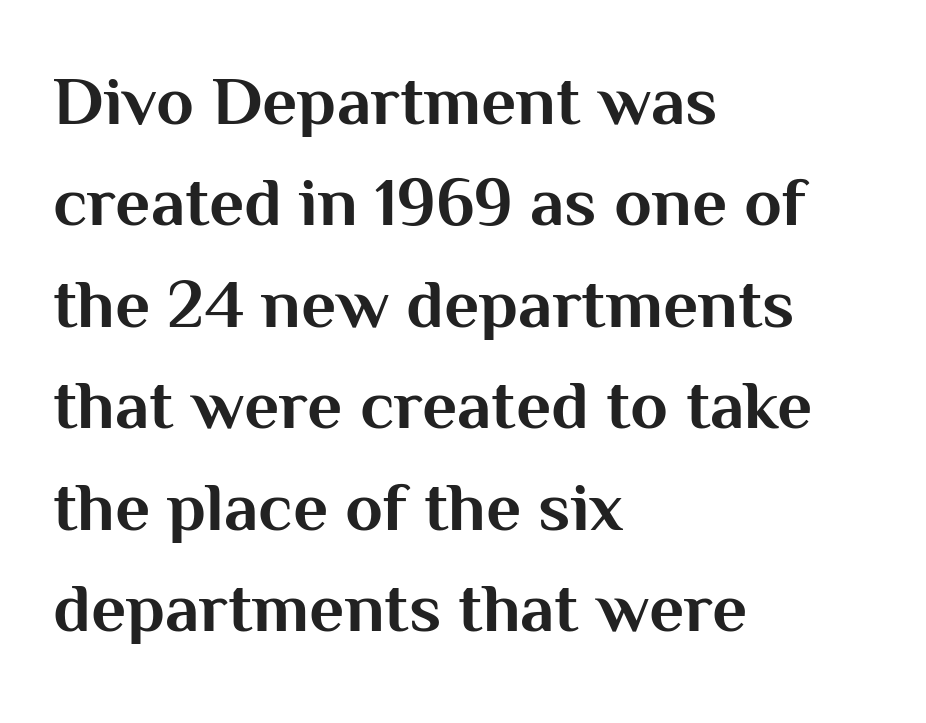
In terms of letterform style, serifs are entirely absent. Words float on clear page, feet unadorned. Heft: maximum for text — a bold. Casual observation: everything's shoved over to the left. The rows are spaced the way most documents space them.
